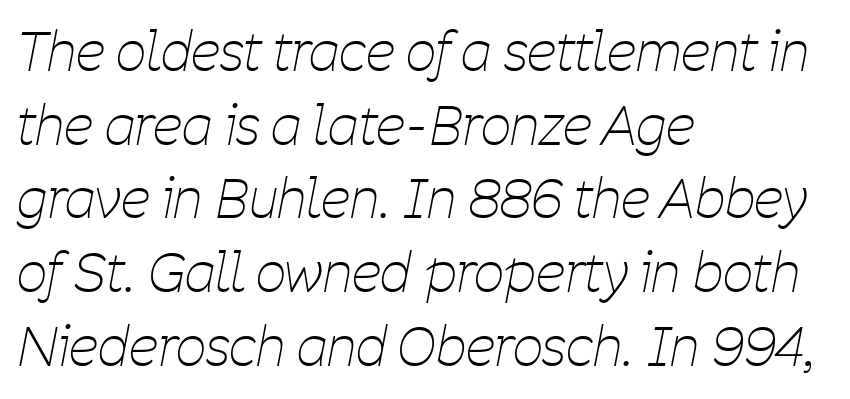
The compositor pushed each line to the left boundary. Notice how the stems are inclined rather than vertical — that's the hallmark of italics. Caption: face not bold, strokes unweighted. Leading matches the norm, producing a regular column. Plain, unruled lines of type.
